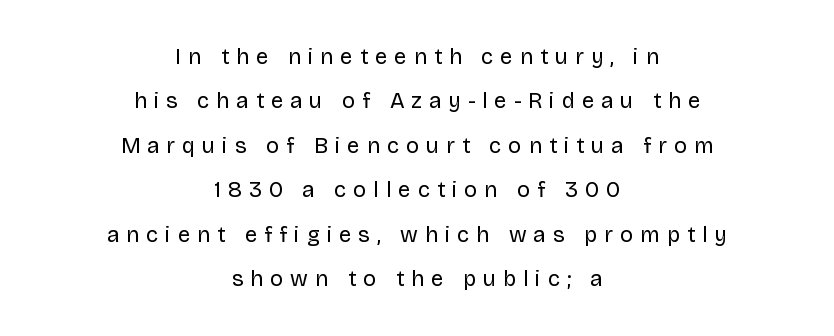
{"italic": "no", "bold": "no", "underline": "no", "align": "center", "line_spacing": "loose", "line_spacing_ratio": 2.02, "letter_spacing": "wide", "letter_spacing_em": 0.32, "glyph_px": 22}
